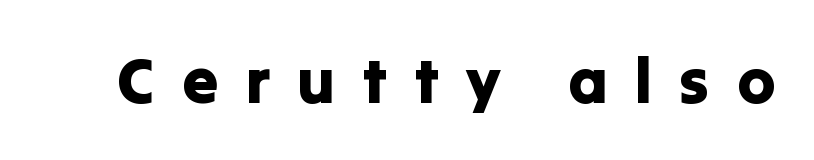
The image shows 64 px sans-serif type, upright; set unusually wide letter spacing (+0.42 em), not underlined; low stroke contrast and a medium x-height.
